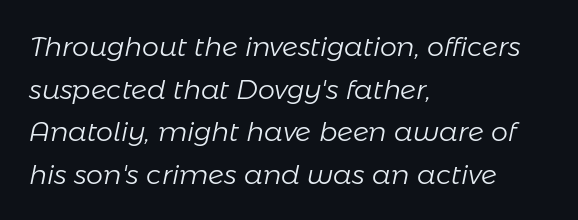
The image shows 27 px text type, italic (leaning right); set left-aligned, normal line spacing (1.58x), normal letter spacing, not underlined.
